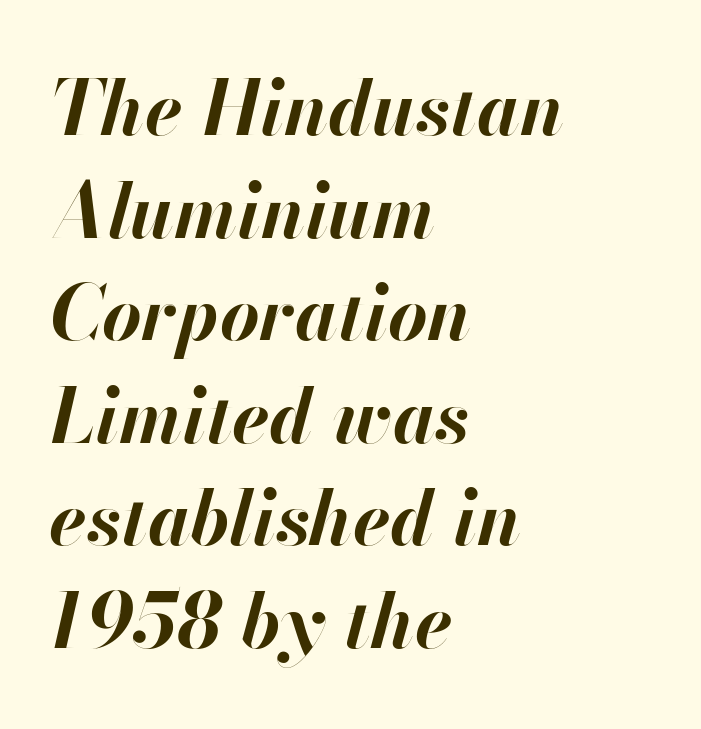
The image shows 76 px bold type, italic (leaning right); set left-aligned, normal line spacing (1.35x), normal letter spacing, not underlined; high stroke contrast and a small x-height.
